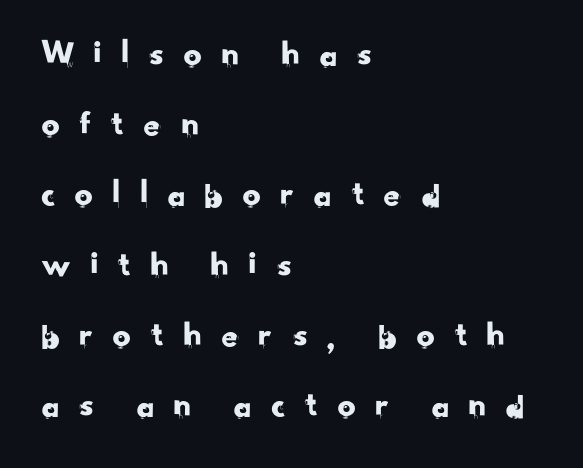
Q: Is the typeface a serif or a sans-serif typeface? A: Sans-serif.
Q: Is the text underlined? A: No.
Q: How is the paragraph aligned? A: Left-aligned.
Q: Is the spacing between letters normal or unusually wide? A: Unusually wide.
Q: Is the spacing between lines tight, normal or loose? A: Loose.
Q: Width (condensed, normal, or wide)? A: Normal.
Q: Stroke contrast? A: Low.
Q: x-height? A: Small.
Q: Monospaced? A: No.
